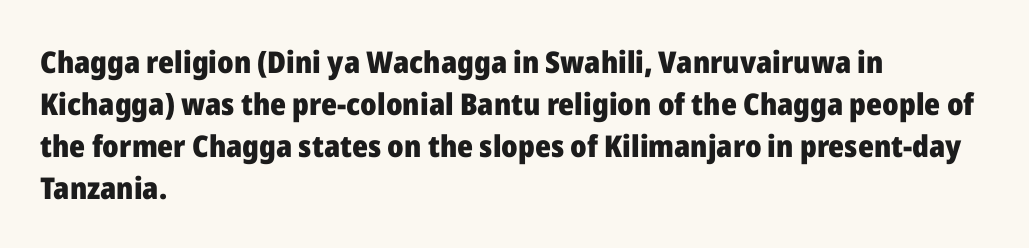
The image shows 30 px heavy sans-serif type, upright; set left-aligned, normal line spacing (1.4x), normal letter spacing, not underlined; low stroke contrast and a medium x-height.
